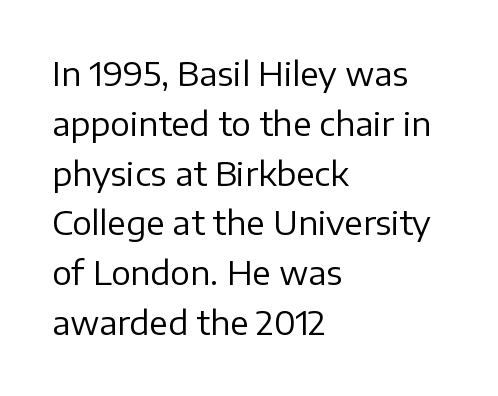
In terms of letterform style, serifs are entirely absent. The glyphs are unaccompanied by any horizontal stroke below them. Varying glyph widths throughout — classic text-font behaviour. Default kerning and tracking; the words read as compact shapes.
